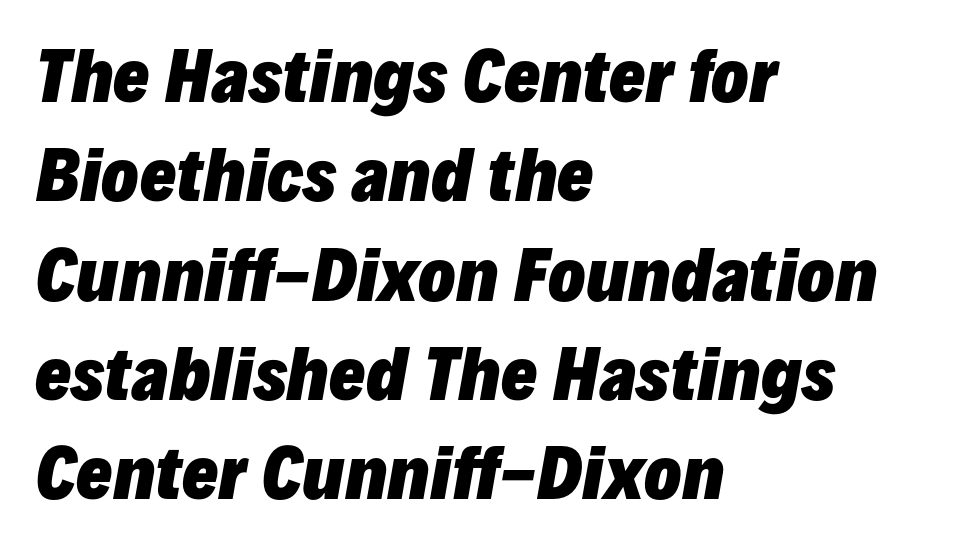
Q: Is the text bold? A: Yes.
Q: Is the text italic (slanted)? A: Yes, it leans right by about 10 degrees.
Q: Is the text underlined? A: No.
Q: How is the paragraph aligned? A: Left-aligned.
Q: Is the spacing between letters normal or unusually wide? A: Normal.
Q: Is the spacing between lines tight, normal or loose? A: Normal.
Q: Width (condensed, normal, or wide)? A: Normal.
Q: Stroke contrast? A: Low.
Q: x-height? A: Medium.
Q: Monospaced? A: No.
